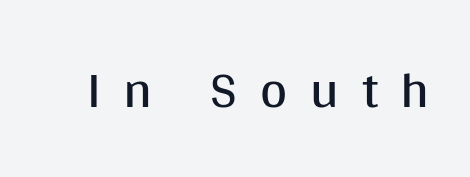
Q: Is the text bold? A: No.
Q: Is the text italic (slanted)? A: No, it is upright.
Q: Is the typeface a serif or a sans-serif typeface? A: Sans-serif.
Q: Is the text underlined? A: No.
Q: Is the spacing between letters normal or unusually wide? A: Unusually wide.
Q: Width (condensed, normal, or wide)? A: Normal.
Q: Stroke contrast? A: Medium.
Q: x-height? A: Large.
Q: Monospaced? A: No.
